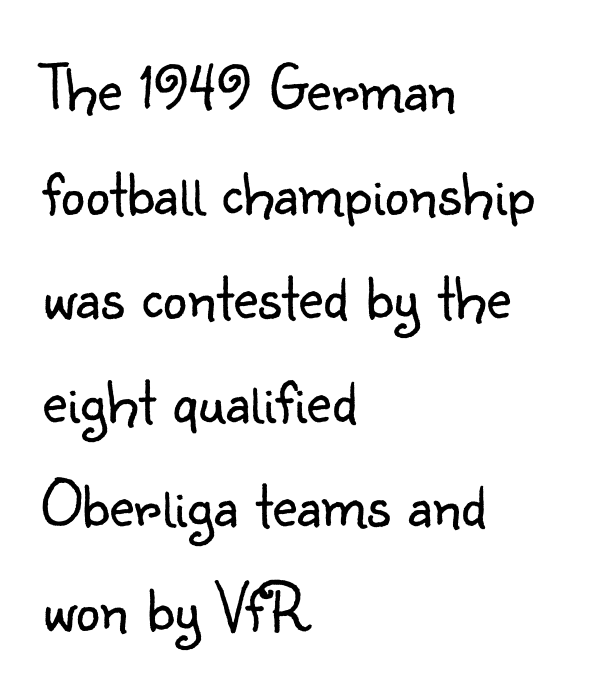
The image shows 68 px light sans-serif type, upright; set left-aligned, normal line spacing (1.53x), normal letter spacing, not underlined; low stroke contrast and a small x-height.
